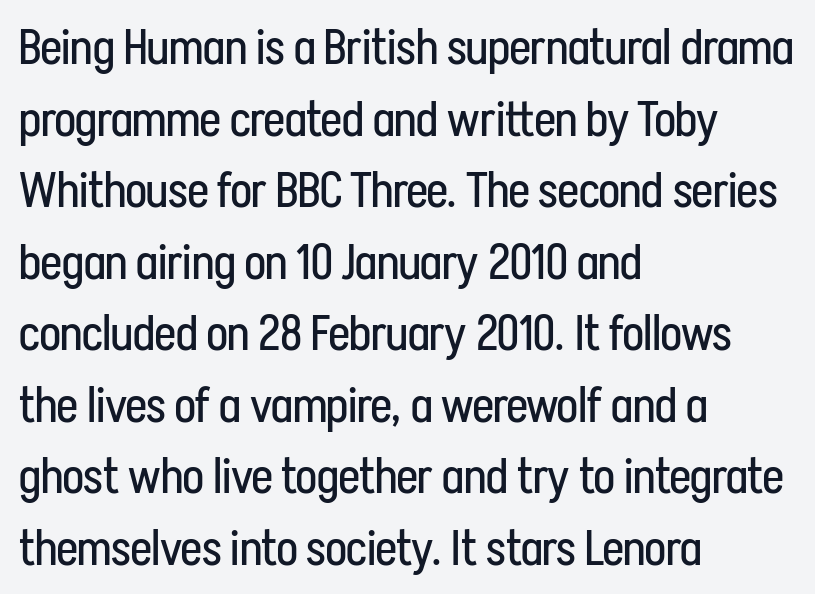
{"serif": "no", "italic": "no", "bold": "no", "weight": "regular", "width": "condensed", "stroke_contrast": "low", "x_height": "medium", "monospaced": "no", "underline": "no", "align": "left", "line_spacing": "normal", "line_spacing_ratio": 1.46, "letter_spacing": "normal", "letter_spacing_em": 0.0, "glyph_px": 49}
